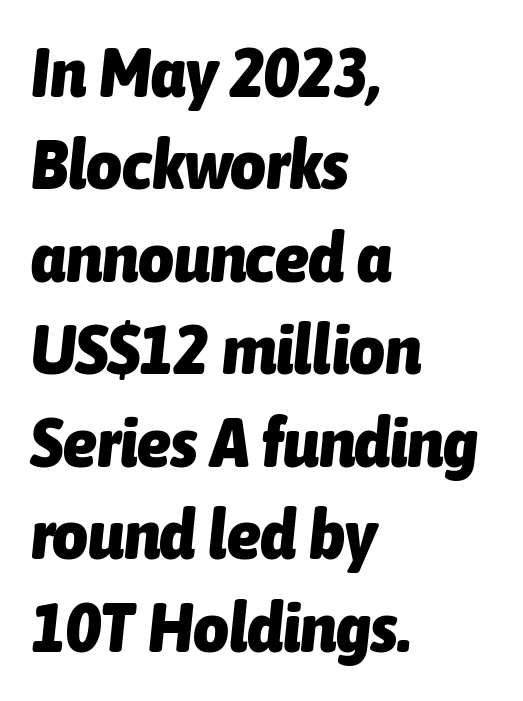
{"italic": "yes", "lean": "right", "slant_degrees": 6, "bold": "yes", "weight": "heavy", "width": "condensed", "stroke_contrast": "low", "x_height": "medium", "monospaced": "no", "underline": "no", "align": "left", "line_spacing": "normal", "line_spacing_ratio": 1.34, "letter_spacing": "normal", "letter_spacing_em": 0.0, "glyph_px": 69}
